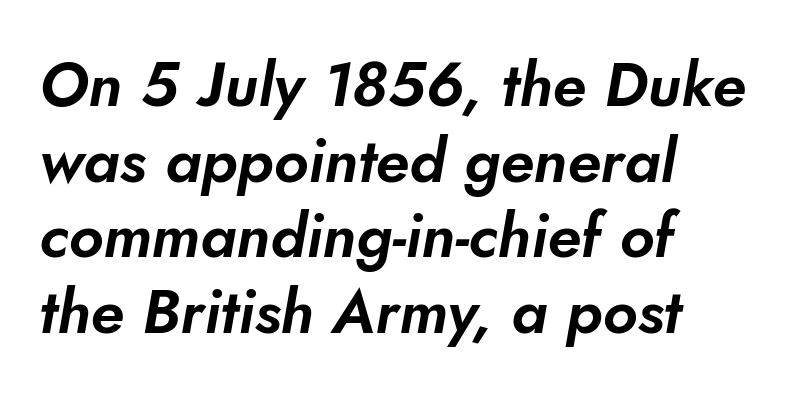
Q: Is the typeface a serif or a sans-serif typeface? A: Sans-serif.
Q: Is the text underlined? A: No.
Q: How is the paragraph aligned? A: Left-aligned.
Q: Is the spacing between letters normal or unusually wide? A: Normal.
Q: Width (condensed, normal, or wide)? A: Normal.
Q: Stroke contrast? A: Low.
Q: x-height? A: Small.
Q: Monospaced? A: No.
